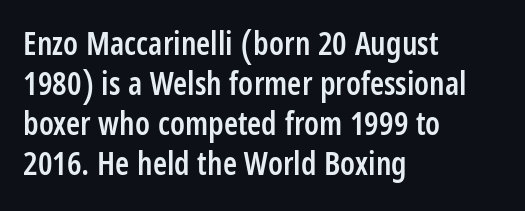
The image shows 32 px semibold, condensed sans-serif type, upright; set left-aligned, normal line spacing (1.25x), normal letter spacing, not underlined; low stroke contrast and a large x-height.
